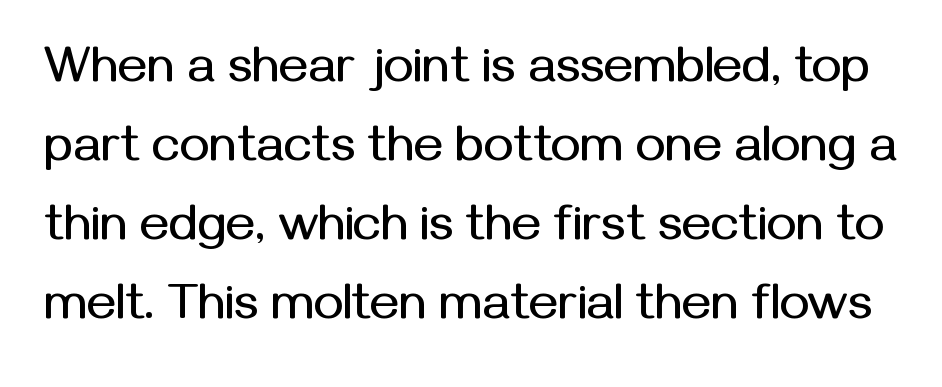
These lines are rendered in a variable-pitch font. The face used here is rendered with its standard letterfit. Vertically, the passage feels balanced, rows spaced as you'd expect. Ordinary non-slanted type is in use.
